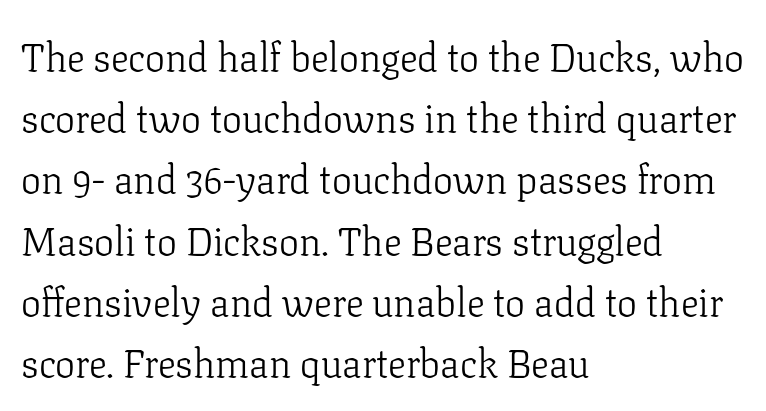
Q: Is the text bold? A: No.
Q: Is the text italic (slanted)? A: No, it is upright.
Q: Is the typeface a serif or a sans-serif typeface? A: Serif.
Q: Is the text underlined? A: No.
Q: How is the paragraph aligned? A: Left-aligned.
Q: Is the spacing between letters normal or unusually wide? A: Normal.
Q: Is the spacing between lines tight, normal or loose? A: Normal.
Q: Width (condensed, normal, or wide)? A: Normal.
Q: Stroke contrast? A: Low.
Q: x-height? A: Medium.
Q: Monospaced? A: No.
